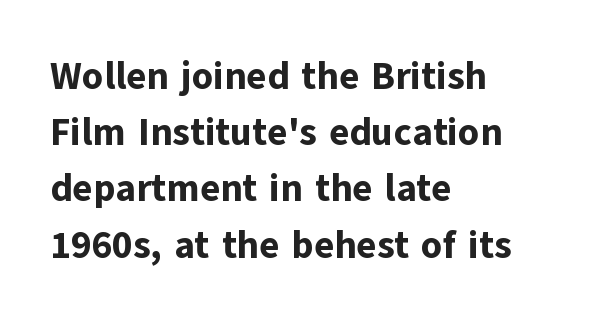
Q: Is the text bold? A: Yes.
Q: Is the text italic (slanted)? A: No, it is upright.
Q: Is the typeface a serif or a sans-serif typeface? A: Sans-serif.
Q: Is the text underlined? A: No.
Q: How is the paragraph aligned? A: Left-aligned.
Q: Is the spacing between letters normal or unusually wide? A: Normal.
Q: Is the spacing between lines tight, normal or loose? A: Normal.
Q: Width (condensed, normal, or wide)? A: Normal.
Q: Stroke contrast? A: Low.
Q: x-height? A: Medium.
Q: Monospaced? A: No.
